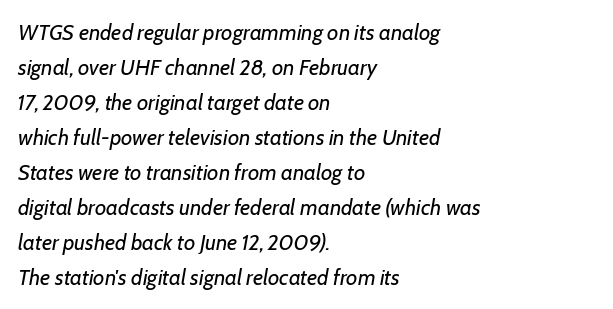
Q: Is the text bold? A: No.
Q: Is the text italic (slanted)? A: Yes, it leans right by about 7 degrees.
Q: Is the text underlined? A: No.
Q: How is the paragraph aligned? A: Left-aligned.
Q: Is the spacing between letters normal or unusually wide? A: Normal.
Q: Is the spacing between lines tight, normal or loose? A: Normal.
